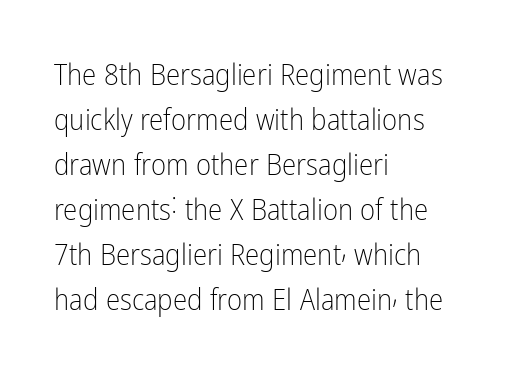
Q: Is the text bold? A: No.
Q: Is the text italic (slanted)? A: No, it is upright.
Q: Is the typeface a serif or a sans-serif typeface? A: Sans-serif.
Q: Is the text underlined? A: No.
Q: How is the paragraph aligned? A: Left-aligned.
Q: Is the spacing between letters normal or unusually wide? A: Normal.
Q: Is the spacing between lines tight, normal or loose? A: Normal.
Q: Width (condensed, normal, or wide)? A: Condensed.
Q: Stroke contrast? A: Low.
Q: x-height? A: Medium.
Q: Monospaced? A: No.
